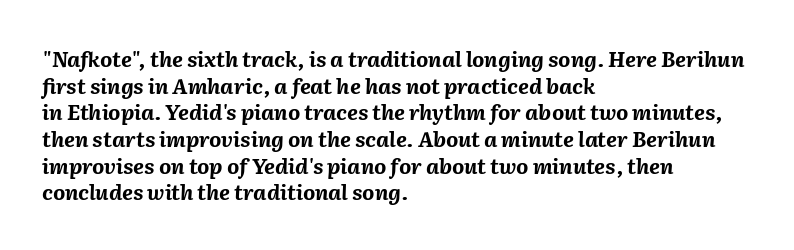
Nobody touched the tracking dial on this one. Does the leading feel generous? No, just average. Which margin do the lines hug? The left one — the right edge is uneven. If you drew a line through each stem, it would be angled.
